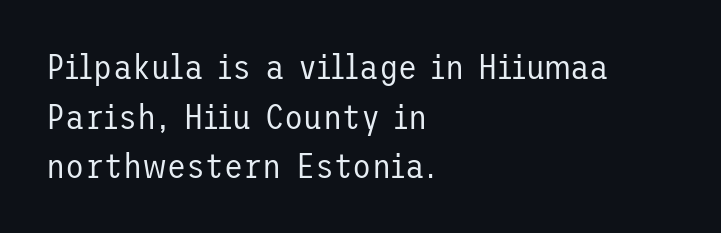
Q: Is the text bold? A: No.
Q: Is the text italic (slanted)? A: No, it is upright.
Q: Is the typeface a serif or a sans-serif typeface? A: Sans-serif.
Q: Is the text underlined? A: No.
Q: How is the paragraph aligned? A: Left-aligned.
Q: Is the spacing between letters normal or unusually wide? A: Normal.
Q: Is the spacing between lines tight, normal or loose? A: Normal.
Q: Width (condensed, normal, or wide)? A: Normal.
Q: Stroke contrast? A: Low.
Q: x-height? A: Medium.
